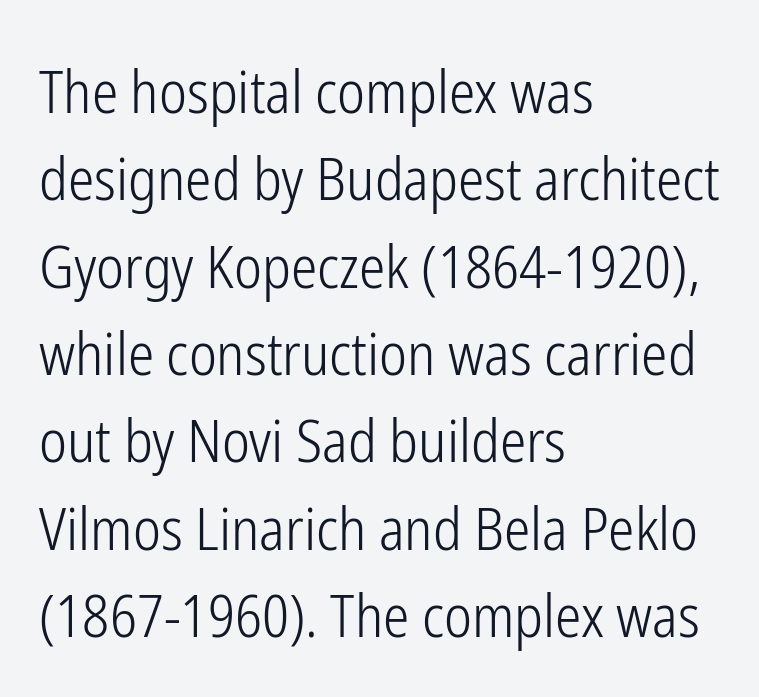
Q: Is the text bold? A: No.
Q: Is the text italic (slanted)? A: No, it is upright.
Q: Is the typeface a serif or a sans-serif typeface? A: Sans-serif.
Q: Is the text underlined? A: No.
Q: How is the paragraph aligned? A: Left-aligned.
Q: Is the spacing between letters normal or unusually wide? A: Normal.
Q: Is the spacing between lines tight, normal or loose? A: Normal.
Q: Width (condensed, normal, or wide)? A: Condensed.
Q: Stroke contrast? A: Low.
Q: x-height? A: Medium.
Q: Monospaced? A: No.
